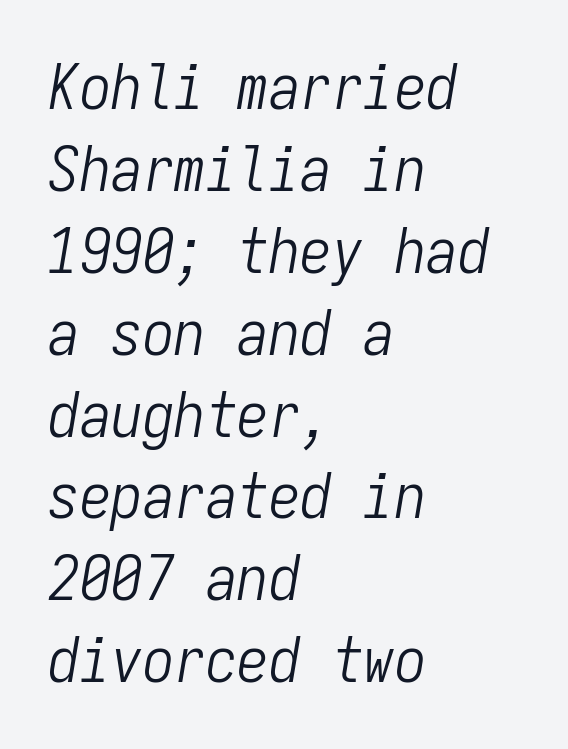
{"italic": "yes", "lean": "right", "slant_degrees": 9, "bold": "no", "weight": "light", "width": "condensed", "stroke_contrast": "low", "x_height": "medium", "monospaced": "yes", "underline": "no", "align": "left", "line_spacing": "normal", "line_spacing_ratio": 1.3, "letter_spacing": "normal", "letter_spacing_em": 0.0, "glyph_px": 63}
